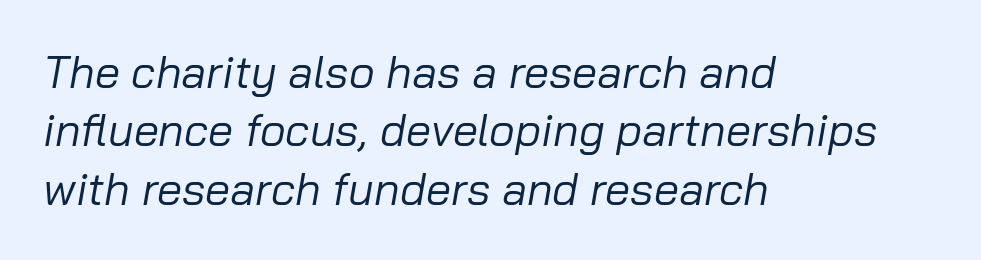
Just letters on the line, the space beneath them empty. The axis of the letterforms is tilted away from vertical. Note the varied advance widths — an 'i' is clearly narrower than an 'm'. Leading matches the norm, producing a regular column. The weight would be labelled regular, book, light, or lighter still. The passage shown has conventional tracking throughout.
